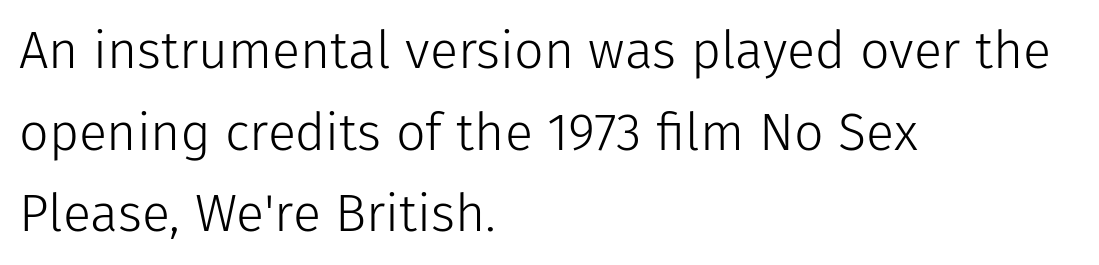
{"serif": "no", "italic": "no", "bold": "no", "weight": "light", "width": "normal", "stroke_contrast": "low", "x_height": "medium", "monospaced": "no", "underline": "no", "align": "left", "line_spacing": "normal", "line_spacing_ratio": 1.57, "letter_spacing": "normal", "letter_spacing_em": 0.0, "glyph_px": 52}
